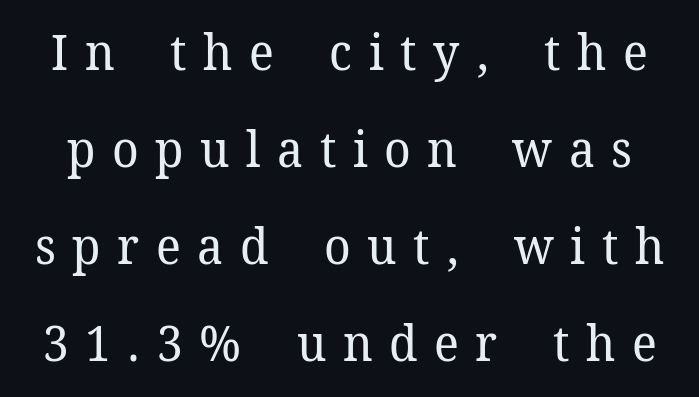
The image shows 50 px regular-weight serif type, upright; set loose line spacing (1.94x), unusually wide letter spacing (+0.33 em), not underlined; low stroke contrast and a medium x-height.
